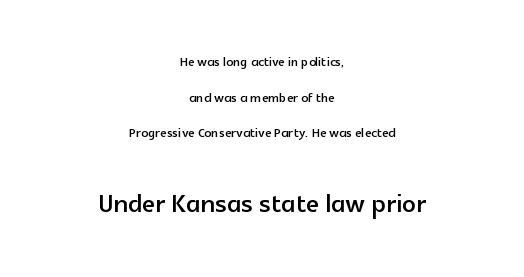
{"serif": "no", "italic": "no", "width": "normal", "x_height": "medium", "monospaced": "no", "underline": "no", "align": "center", "line_spacing": "loose", "line_spacing_ratio": 2.09, "letter_spacing": "normal", "letter_spacing_em": 0.0, "larger_block": "second", "size_ratio": 2.0, "glyph_px": 34}
